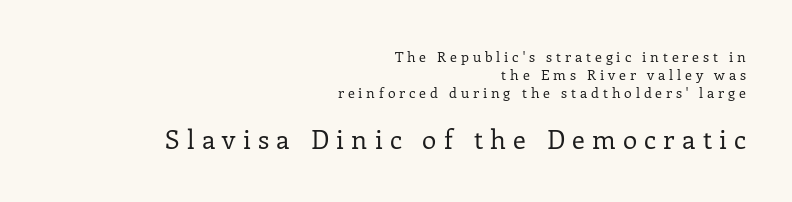
Notice how descenders clear the ascenders below comfortably — that's standard leading. You get the small type first, then a jump to larger type. The horizontal fit of the characters is loose and conspicuously gappy. The characters are drawn with everyday or finer stroke widths. Each row of text sits above clean, open space. A flush-right, rag-left setting is used for this passage.
